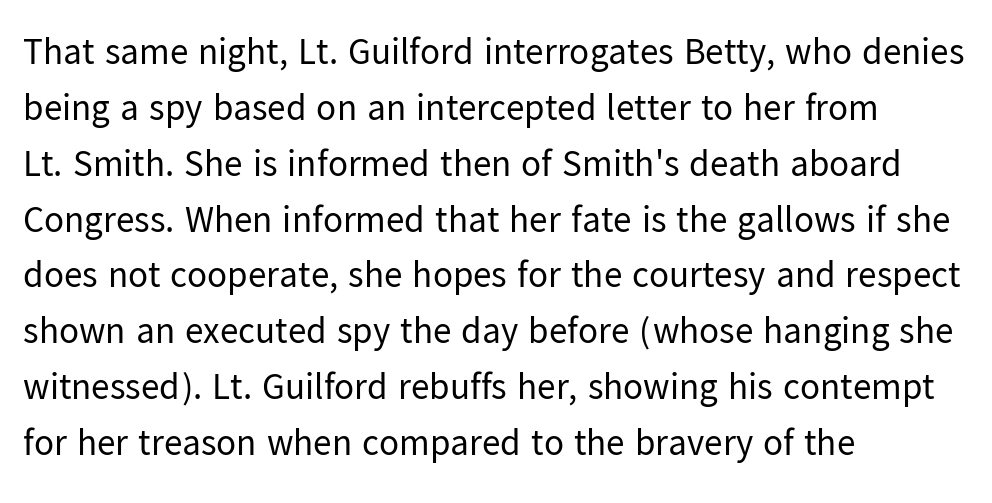
The image shows 37 px regular-weight sans-serif type, upright; set left-aligned, normal line spacing (1.51x), normal letter spacing, not underlined; low stroke contrast and a medium x-height.
